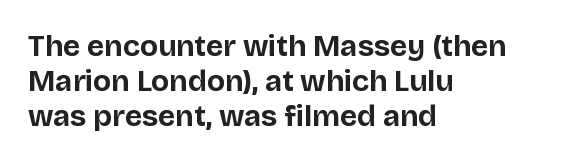
Nope, not italic — everything's standing straight. Examine the stroke ends and you'll find no serifs. The typesetting leans heavy: a genuine bold. The face used here is rendered with its standard letterfit. Spacing verdict: proportional, widths tailored to each character.
